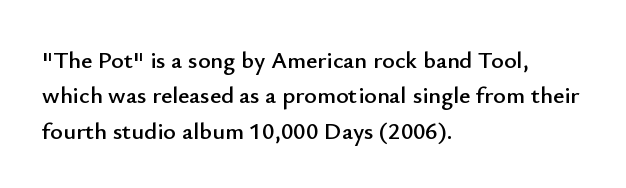
The image shows 24 px text type, upright; set left-aligned, normal line spacing (1.47x), normal letter spacing, not underlined.
